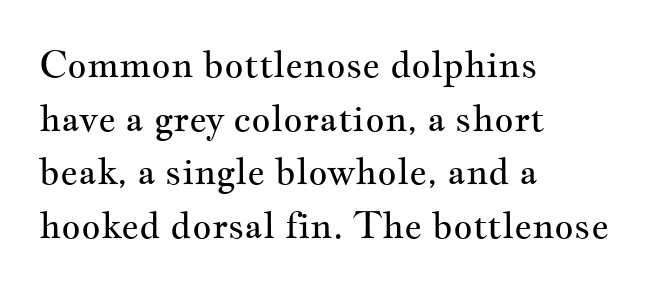
Glyph-to-glyph distance matches everyday printed text. The setting favours the left margin, as ordinary paragraphs usually do. No italicization has been applied; the sample stays upright. The passage shown is not underscored anywhere. This rendering employs a face with finishing strokes, i.e., a serif.
